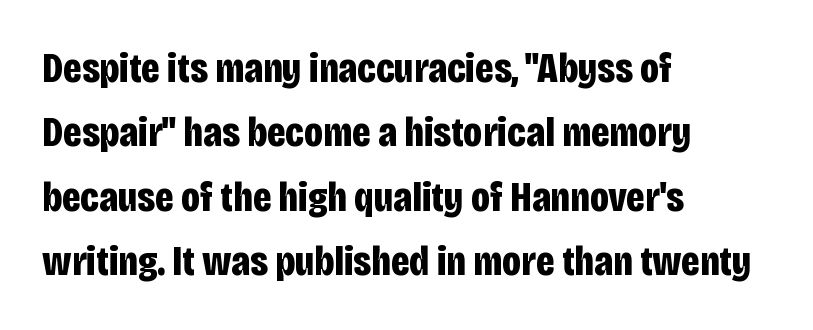
Q: Is the text bold? A: Yes.
Q: Is the text italic (slanted)? A: No, it is upright.
Q: Is the typeface a serif or a sans-serif typeface? A: Sans-serif.
Q: Is the text underlined? A: No.
Q: How is the paragraph aligned? A: Left-aligned.
Q: Is the spacing between letters normal or unusually wide? A: Normal.
Q: Is the spacing between lines tight, normal or loose? A: Normal.
Q: Width (condensed, normal, or wide)? A: Condensed.
Q: Stroke contrast? A: Low.
Q: x-height? A: Large.
Q: Monospaced? A: No.
